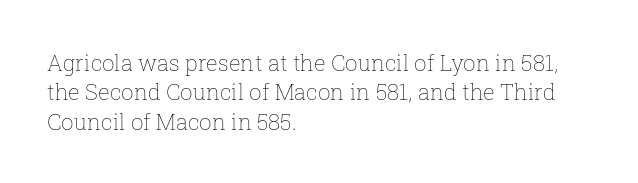
Q: Is the text bold? A: No.
Q: Is the text italic (slanted)? A: No, it is upright.
Q: Is the text underlined? A: No.
Q: How is the paragraph aligned? A: Left-aligned.
Q: Is the spacing between letters normal or unusually wide? A: Normal.
Q: Is the spacing between lines tight, normal or loose? A: Normal.
